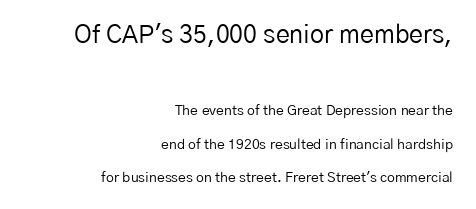
Q: Is the text bold? A: No.
Q: Is the text italic (slanted)? A: No, it is upright.
Q: Is the text underlined? A: No.
Q: How is the paragraph aligned? A: Right-aligned.
Q: Is the spacing between letters normal or unusually wide? A: Normal.
Q: Is the spacing between lines tight, normal or loose? A: Loose.
Q: Which block of text is set in a larger size, the first (top) or the second (bottom)? A: The first (top) one.
